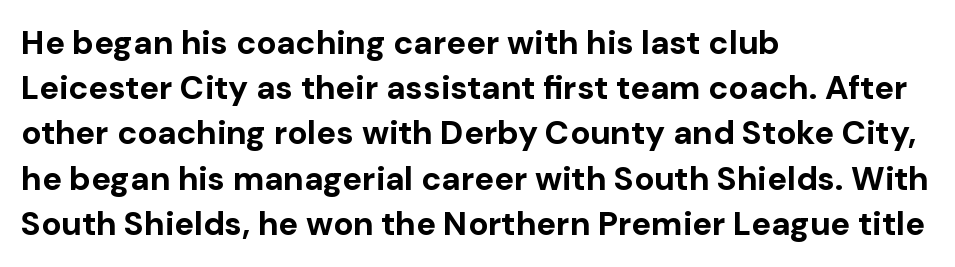
The image shows 33 px bold sans-serif type, upright; set left-aligned, normal line spacing (1.37x), normal letter spacing, not underlined; low stroke contrast and a medium x-height.
